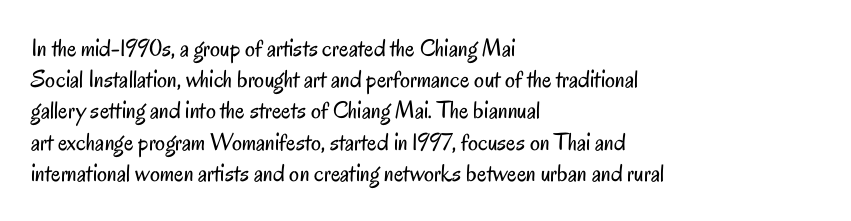
{"italic": "no", "bold": "no", "underline": "no", "align": "left", "line_spacing": "normal", "line_spacing_ratio": 1.25, "letter_spacing": "normal", "letter_spacing_em": 0.0, "glyph_px": 25}
